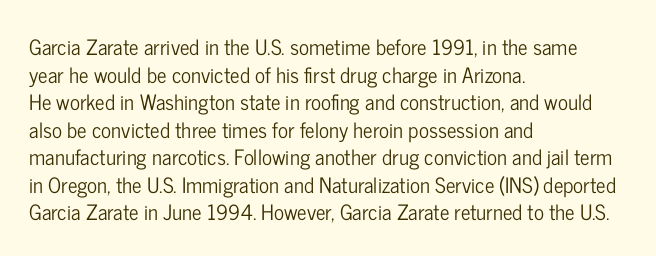
{"italic": "no", "underline": "no", "align": "left", "line_spacing": "normal", "line_spacing_ratio": 1.31, "letter_spacing": "normal", "letter_spacing_em": 0.0, "glyph_px": 21}
